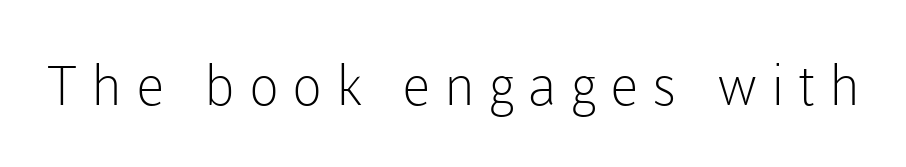
The image shows 55 px light sans-serif type, upright; set unusually wide letter spacing (+0.25 em), not underlined; low stroke contrast and a medium x-height.
